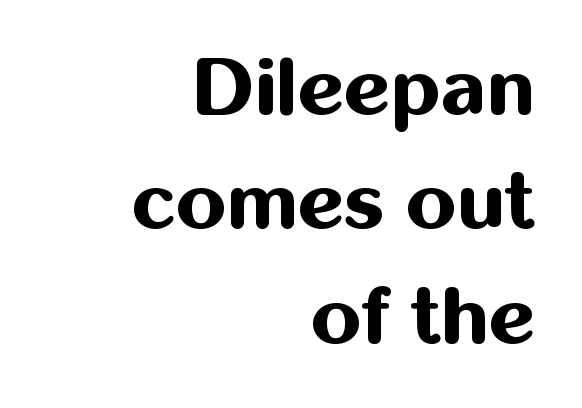
The image shows 80 px bold sans-serif type, upright; set right-aligned, normal line spacing (1.43x), normal letter spacing, not underlined; medium stroke contrast and a medium x-height.
